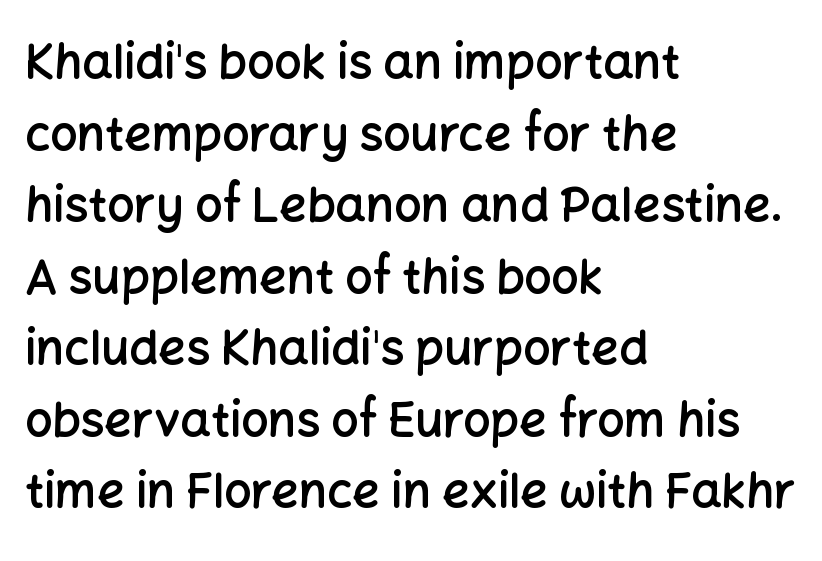
Are there feet on the stems? There aren't — it's a sans. Summary of vertical rhythm: regular, with standard interline spacing. Do the characters align in a grid? No, the font is proportional. The passage shown has conventional tracking throughout. Where is the straight margin? On the left.
